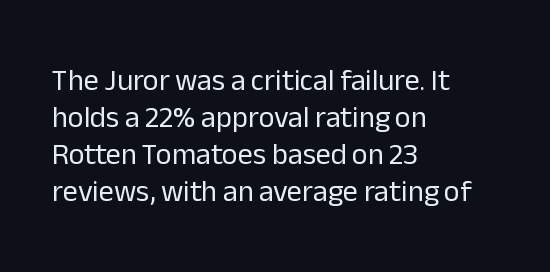
Q: Is the text bold? A: No.
Q: Is the text italic (slanted)? A: No, it is upright.
Q: Is the typeface a serif or a sans-serif typeface? A: Sans-serif.
Q: Is the text underlined? A: No.
Q: How is the paragraph aligned? A: Left-aligned.
Q: Is the spacing between letters normal or unusually wide? A: Normal.
Q: Width (condensed, normal, or wide)? A: Normal.
Q: Stroke contrast? A: Low.
Q: x-height? A: Medium.
Q: Monospaced? A: No.
